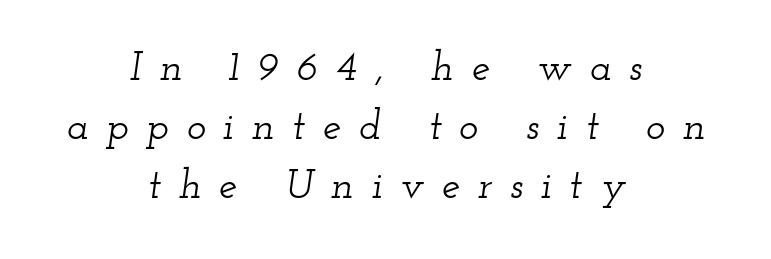
{"serif": "yes", "italic": "yes", "lean": "right", "slant_degrees": 12, "width": "wide", "stroke_contrast": "low", "x_height": "small", "monospaced": "no", "underline": "no", "align": "center", "line_spacing": "normal", "line_spacing_ratio": 1.44, "letter_spacing": "wide", "letter_spacing_em": 0.43, "glyph_px": 41}
